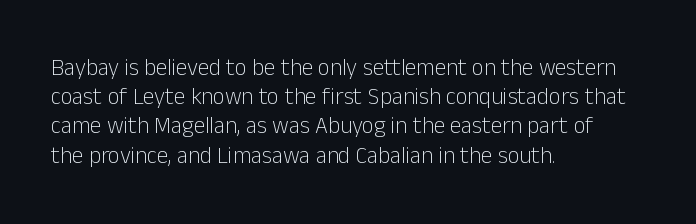
{"italic": "no", "bold": "no", "underline": "no", "align": "left", "line_spacing": "normal", "line_spacing_ratio": 1.27, "letter_spacing": "normal", "letter_spacing_em": 0.0, "glyph_px": 23}
